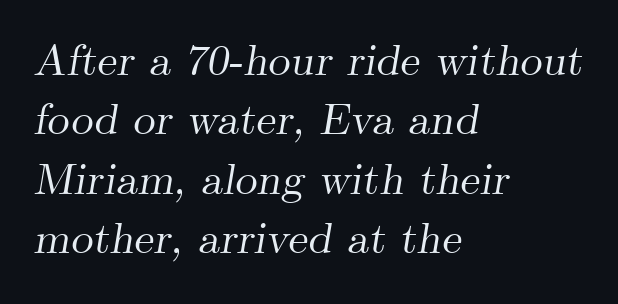
{"serif": "yes", "italic": "yes", "lean": "right", "slant_degrees": 9, "width": "normal", "stroke_contrast": "medium", "x_height": "small", "monospaced": "no", "underline": "no", "align": "left", "line_spacing": "normal", "line_spacing_ratio": 1.35, "letter_spacing": "normal", "letter_spacing_em": 0.0, "glyph_px": 44}
